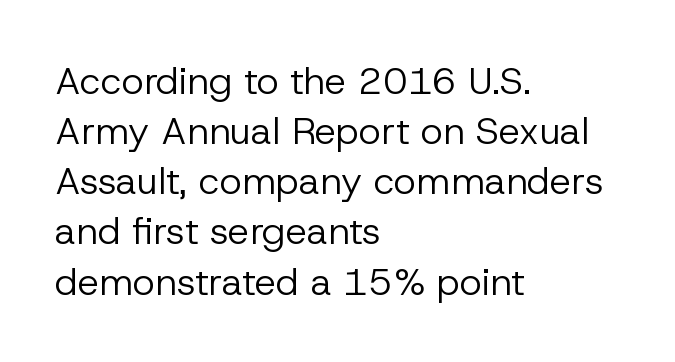
Q: Is the text bold? A: No.
Q: Is the text italic (slanted)? A: No, it is upright.
Q: Is the typeface a serif or a sans-serif typeface? A: Sans-serif.
Q: Is the text underlined? A: No.
Q: How is the paragraph aligned? A: Left-aligned.
Q: Is the spacing between letters normal or unusually wide? A: Normal.
Q: Is the spacing between lines tight, normal or loose? A: Normal.
Q: Width (condensed, normal, or wide)? A: Normal.
Q: Stroke contrast? A: Low.
Q: x-height? A: Medium.
Q: Monospaced? A: No.
